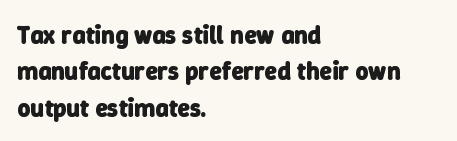
The image shows 25 px bold type; set left-aligned, normal line spacing (1.46x), normal letter spacing, not underlined.
